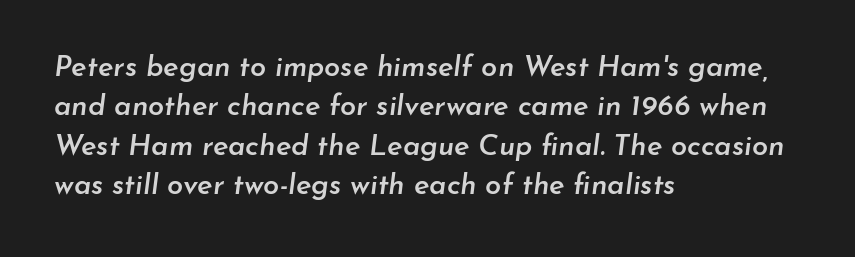
Q: Is the text bold? A: Semi-bold.
Q: Is the text italic (slanted)? A: Yes, it leans right by about 7 degrees.
Q: Is the text underlined? A: No.
Q: How is the paragraph aligned? A: Left-aligned.
Q: Is the spacing between letters normal or unusually wide? A: Normal.
Q: Is the spacing between lines tight, normal or loose? A: Normal.
Q: Width (condensed, normal, or wide)? A: Normal.
Q: Stroke contrast? A: Low.
Q: x-height? A: Small.
Q: Monospaced? A: No.
